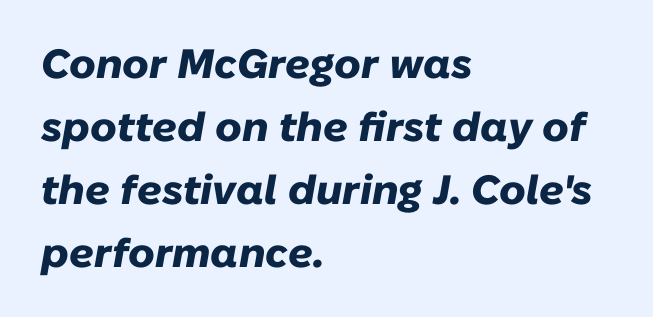
Q: Is the text bold? A: Yes.
Q: Is the text italic (slanted)? A: Yes, it leans right by about 10 degrees.
Q: Is the text underlined? A: No.
Q: How is the paragraph aligned? A: Left-aligned.
Q: Is the spacing between letters normal or unusually wide? A: Normal.
Q: Is the spacing between lines tight, normal or loose? A: Normal.
Q: Width (condensed, normal, or wide)? A: Normal.
Q: Stroke contrast? A: Low.
Q: x-height? A: Medium.
Q: Monospaced? A: No.
